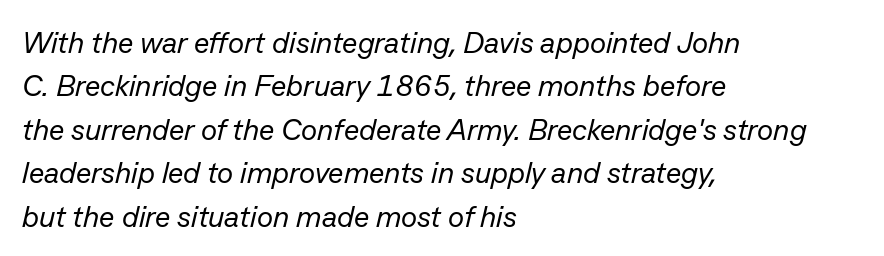
Q: Is the text bold? A: No.
Q: Is the text italic (slanted)? A: Yes, it leans right by about 13 degrees.
Q: Is the text underlined? A: No.
Q: How is the paragraph aligned? A: Left-aligned.
Q: Is the spacing between letters normal or unusually wide? A: Normal.
Q: Is the spacing between lines tight, normal or loose? A: Normal.
Q: Width (condensed, normal, or wide)? A: Normal.
Q: Stroke contrast? A: Low.
Q: x-height? A: Medium.
Q: Monospaced? A: No.
